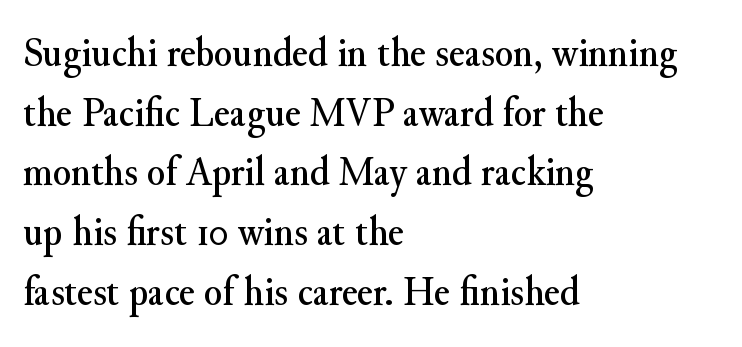
It's the straight-up-and-down kind of type. The passage shown is typed in a proportional face where columns would drift. Examine the stroke ends and you'll spot serifs. All the whitespace from short lines collects on the right.
